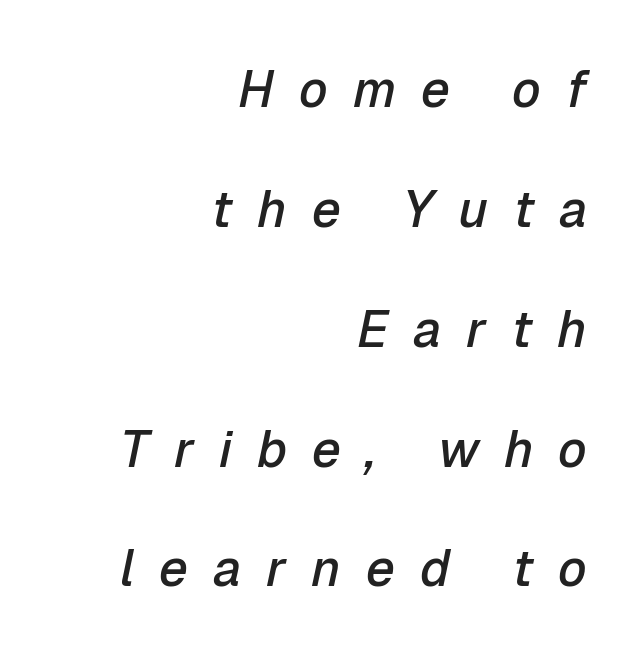
Q: Is the text bold? A: Semi-bold.
Q: Is the text italic (slanted)? A: Yes, it leans right by about 12 degrees.
Q: Is the text underlined? A: No.
Q: How is the paragraph aligned? A: Right-aligned.
Q: Is the spacing between letters normal or unusually wide? A: Unusually wide.
Q: Is the spacing between lines tight, normal or loose? A: Loose.
Q: Width (condensed, normal, or wide)? A: Normal.
Q: Stroke contrast? A: Low.
Q: x-height? A: Medium.
Q: Monospaced? A: No.
